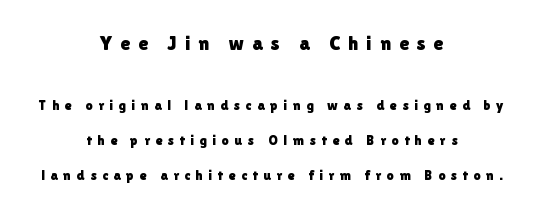
The leading is generous, giving the passage an open texture. Centered paragraph, ragged on both sides. The emphasis by scale lands on block number one, above. Tracking here is generous; glyphs stand well apart from one another. Designer's note — italics off, roman on. A bare baseline throughout the passage.
